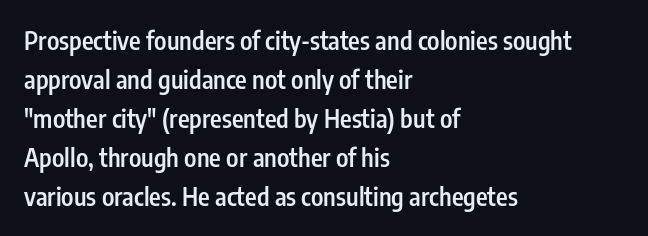
{"italic": "no", "bold": "semi", "underline": "no", "align": "left", "line_spacing": "normal", "line_spacing_ratio": 1.56, "letter_spacing": "normal", "letter_spacing_em": 0.0, "glyph_px": 25}
